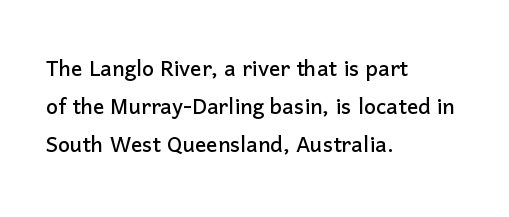
{"serif": "no", "italic": "no", "width": "normal", "stroke_contrast": "low", "x_height": "medium", "monospaced": "no", "underline": "no", "align": "left", "line_spacing": "normal", "line_spacing_ratio": 1.35, "letter_spacing": "normal", "letter_spacing_em": 0.0, "glyph_px": 28}
